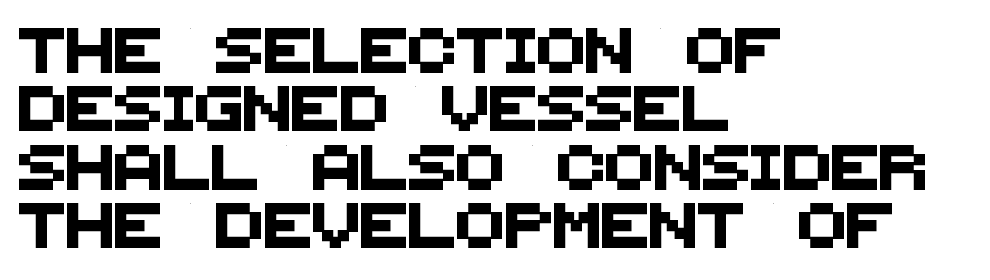
Q: Is the typeface a serif or a sans-serif typeface? A: Sans-serif.
Q: Is the text underlined? A: No.
Q: How is the paragraph aligned? A: Left-aligned.
Q: Is the spacing between letters normal or unusually wide? A: Normal.
Q: Is the spacing between lines tight, normal or loose? A: Normal.
Q: Width (condensed, normal, or wide)? A: Normal.
Q: Stroke contrast? A: Medium.
Q: x-height? A: Large.
Q: Monospaced? A: No.
